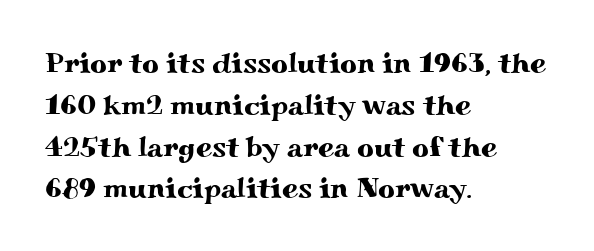
The image shows 29 px wide serif type, upright; set left-aligned, normal line spacing (1.44x), normal letter spacing, not underlined; medium stroke contrast and a small x-height.
